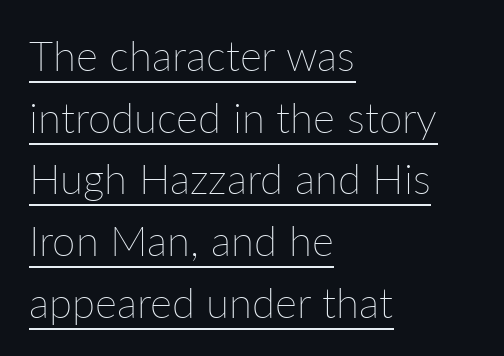
Q: Is the text bold? A: No.
Q: Is the text italic (slanted)? A: No, it is upright.
Q: Is the text underlined? A: Yes.
Q: How is the paragraph aligned? A: Left-aligned.
Q: Is the spacing between letters normal or unusually wide? A: Normal.
Q: Is the spacing between lines tight, normal or loose? A: Normal.
Q: Width (condensed, normal, or wide)? A: Normal.
Q: Stroke contrast? A: Low.
Q: x-height? A: Medium.
Q: Monospaced? A: No.
